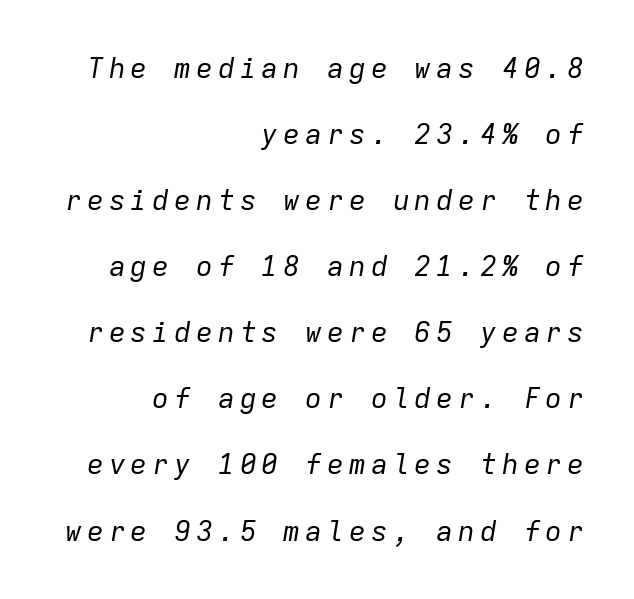
The lines are spread far apart with generous leading. Every row of glyphs terminates at an identical x-position on the right. The face looks like a standard text weight, possibly lighter. Check the space under the baseline: it is left empty. These lines were composed using italics.
